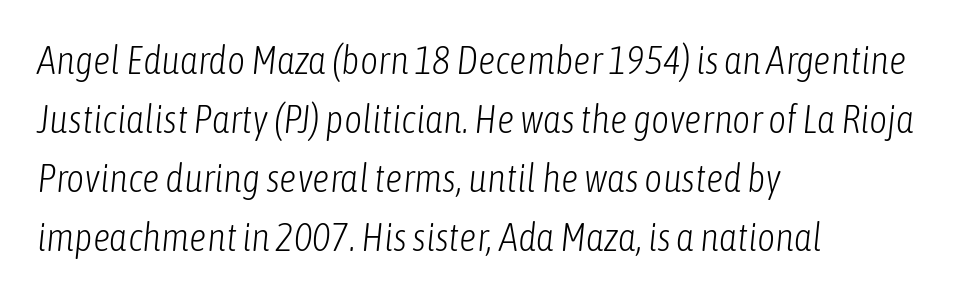
Q: Is the text bold? A: No.
Q: Is the text italic (slanted)? A: Yes, it leans right by about 6 degrees.
Q: Is the text underlined? A: No.
Q: How is the paragraph aligned? A: Left-aligned.
Q: Is the spacing between letters normal or unusually wide? A: Normal.
Q: Is the spacing between lines tight, normal or loose? A: Normal.
Q: Width (condensed, normal, or wide)? A: Condensed.
Q: Stroke contrast? A: Low.
Q: x-height? A: Medium.
Q: Monospaced? A: No.
